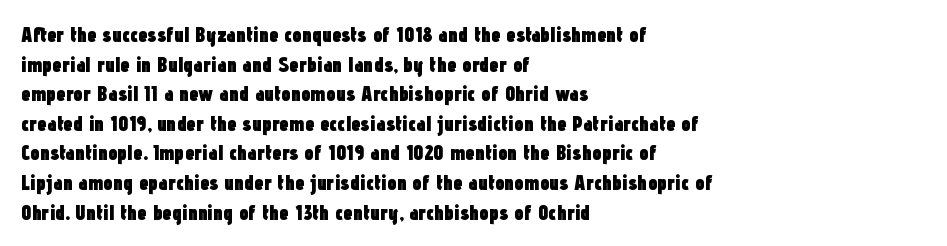
Q: Is the text bold? A: Yes.
Q: Is the text italic (slanted)? A: No, it is upright.
Q: Is the text underlined? A: No.
Q: How is the paragraph aligned? A: Left-aligned.
Q: Is the spacing between letters normal or unusually wide? A: Normal.
Q: Is the spacing between lines tight, normal or loose? A: Normal.
